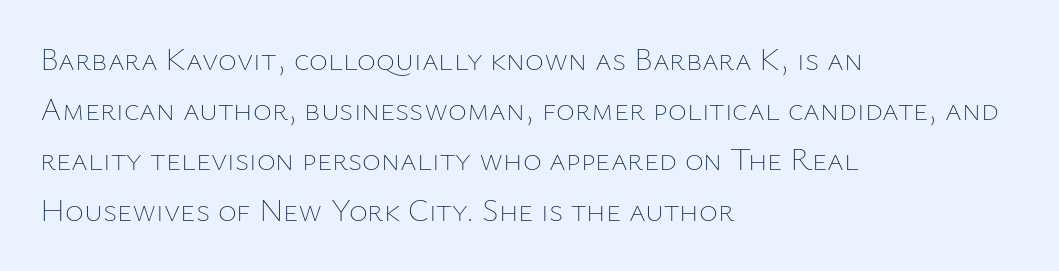
Summary of vertical rhythm: regular, with standard interline spacing. Underline: absent. Proportional: the letters do not fall into vertical columns. Ascenders rise straight up at ninety degrees. You could call the tracking neutral — neither tight nor loose. Weight: in the light-to-regular range.
